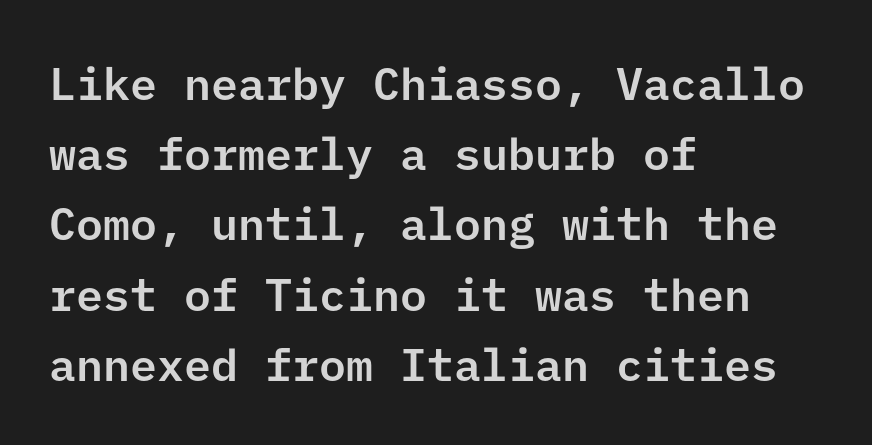
{"serif": "no", "italic": "no", "width": "normal", "stroke_contrast": "low", "x_height": "medium", "underline": "no", "align": "left", "line_spacing": "normal", "line_spacing_ratio": 1.56, "letter_spacing": "normal", "letter_spacing_em": 0.0, "glyph_px": 45}
